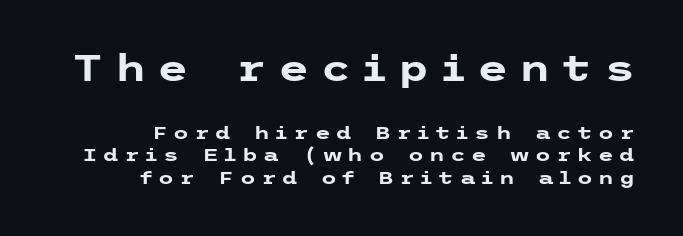
The image shows 36 px heavy, wide sans-serif type, upright; set right-aligned, normal line spacing (1.25x), unusually wide letter spacing (+0.3 em), not underlined; the first (top) block is 2.0x larger; low stroke contrast and a medium x-height.
